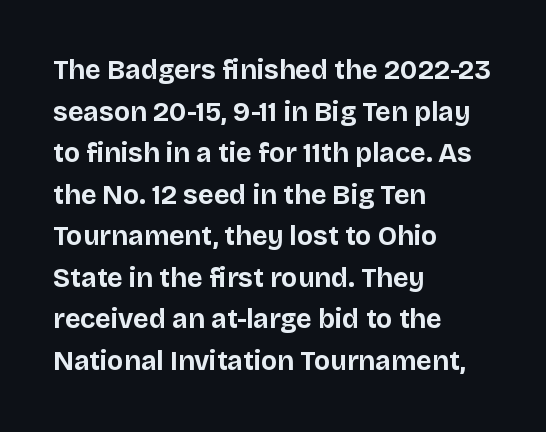
{"italic": "no", "bold": "yes", "underline": "no", "align": "left", "line_spacing": "normal", "line_spacing_ratio": 1.54, "letter_spacing": "normal", "letter_spacing_em": 0.0, "glyph_px": 27}
